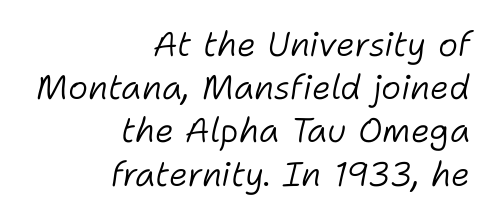
{"italic": "yes", "lean": "right", "slant_degrees": 11, "bold": "no", "weight": "light", "width": "normal", "stroke_contrast": "low", "x_height": "medium", "monospaced": "no", "underline": "no", "align": "right", "line_spacing": "normal", "line_spacing_ratio": 1.27, "letter_spacing": "normal", "letter_spacing_em": 0.0, "glyph_px": 34}
